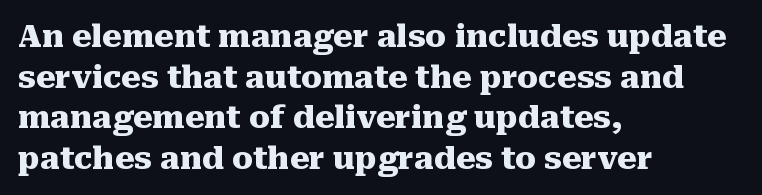
The image shows 31 px heavy serif type, upright; set left-aligned, normal line spacing (1.31x), normal letter spacing, not underlined; medium stroke contrast and a medium x-height.
